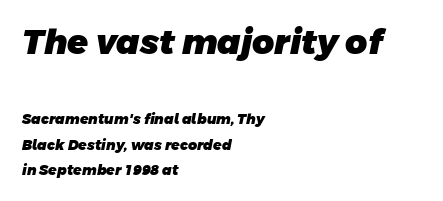
{"serif": "no", "bold": "yes", "weight": "heavy", "width": "normal", "stroke_contrast": "low", "x_height": "large", "monospaced": "no", "underline": "no", "align": "left", "line_spacing_ratio": 1.8, "letter_spacing": "normal", "letter_spacing_em": 0.0, "larger_block": "first", "size_ratio": 2.43, "glyph_px": 34}
